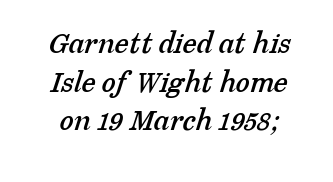
The image shows 32 px serif type; set line spacing 1.21x, normal letter spacing, not underlined; low stroke contrast and a medium x-height.
